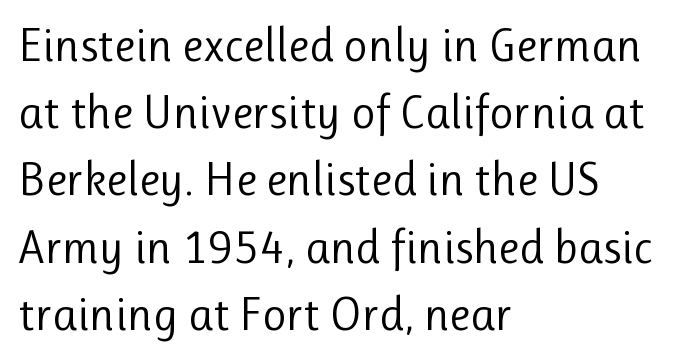
One glance says typical: line gaps are just what's usual. Decoration check: the copy has no underline. The lettering stays uniformly vertical, giving the passage a roman look. Does extra space separate the letters? No, they use regular spacing.
